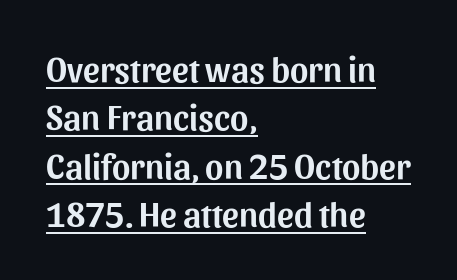
This rendering leaves character spacing at its baseline value. The paragraph has a hard left edge and a soft right edge. Looks like regular typesetting: each glyph gets only the width it needs. What's the leading like? Ordinary, nothing unusual. The sample's only ornament is a line tracing under the words.
